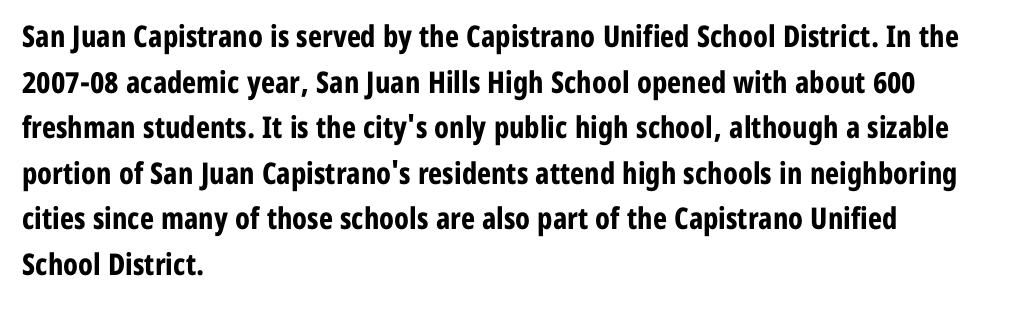
{"serif": "no", "italic": "no", "bold": "yes", "weight": "bold", "width": "condensed", "stroke_contrast": "low", "x_height": "medium", "monospaced": "no", "underline": "no", "align": "left", "line_spacing": "normal", "line_spacing_ratio": 1.52, "letter_spacing": "normal", "letter_spacing_em": 0.0, "glyph_px": 30}
